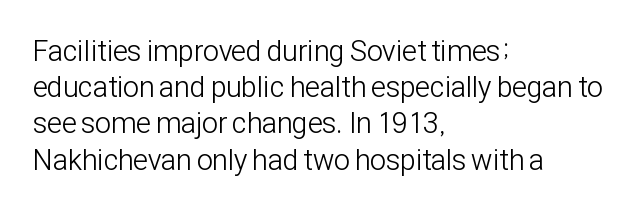
Q: Is the text bold? A: No.
Q: Is the text italic (slanted)? A: No, it is upright.
Q: Is the typeface a serif or a sans-serif typeface? A: Sans-serif.
Q: Is the text underlined? A: No.
Q: How is the paragraph aligned? A: Left-aligned.
Q: Is the spacing between letters normal or unusually wide? A: Normal.
Q: Is the spacing between lines tight, normal or loose? A: Normal.
Q: Width (condensed, normal, or wide)? A: Condensed.
Q: Stroke contrast? A: Low.
Q: x-height? A: Medium.
Q: Monospaced? A: No.
